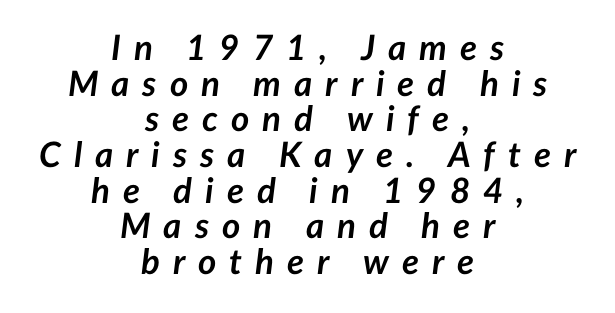
Strong, thick strokes mark this as bold type. Visually the block forms a symmetrical silhouette, jagged on both flanks. The space beneath each line is pristine and unruled. Here the glyphs are tracked loosely, breaking word shapes into spaced letters. Students, observe: this is what under-led, compact text looks like.
